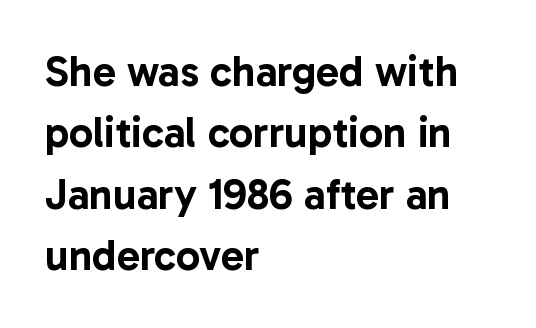
The image shows 43 px sans-serif type, upright; set left-aligned, normal line spacing (1.43x), normal letter spacing, not underlined; low stroke contrast and a medium x-height.
